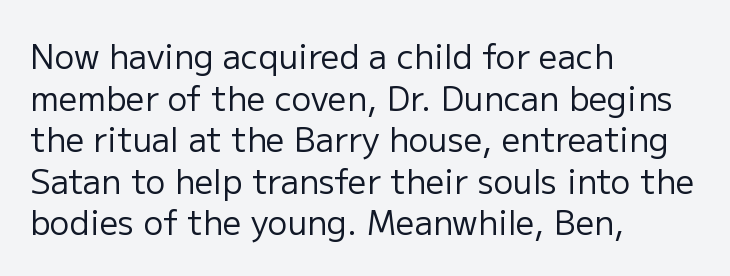
Q: Is the text bold? A: No.
Q: Is the text italic (slanted)? A: No, it is upright.
Q: Is the typeface a serif or a sans-serif typeface? A: Sans-serif.
Q: Is the text underlined? A: No.
Q: How is the paragraph aligned? A: Left-aligned.
Q: Is the spacing between letters normal or unusually wide? A: Normal.
Q: Is the spacing between lines tight, normal or loose? A: Normal.
Q: Width (condensed, normal, or wide)? A: Normal.
Q: Stroke contrast? A: Low.
Q: x-height? A: Medium.
Q: Monospaced? A: No.
